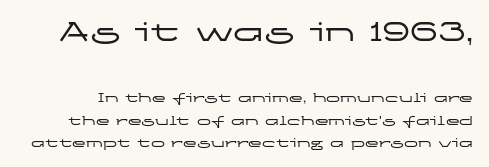
The image shows 31 px wide sans-serif type, upright; set normal line spacing (1.6x), normal letter spacing, not underlined; the first (top) block is 2.21x larger; low stroke contrast and a medium x-height.
